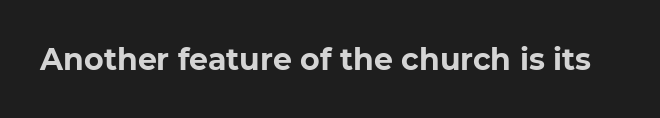
The image shows 30 px bold sans-serif type; set normal letter spacing, not underlined; low stroke contrast and a medium x-height.
